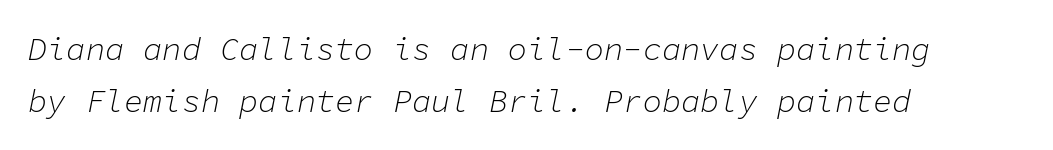
The image shows 32 px light type, italic (leaning right), monospaced; set left-aligned, normal line spacing (1.64x), normal letter spacing, not underlined; low stroke contrast and a medium x-height.
